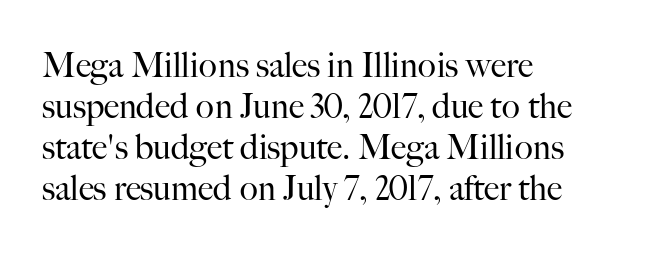
Q: Is the text bold? A: No.
Q: Is the text italic (slanted)? A: No, it is upright.
Q: Is the typeface a serif or a sans-serif typeface? A: Serif.
Q: Is the text underlined? A: No.
Q: How is the paragraph aligned? A: Left-aligned.
Q: Is the spacing between letters normal or unusually wide? A: Normal.
Q: Width (condensed, normal, or wide)? A: Normal.
Q: Stroke contrast? A: High.
Q: x-height? A: Small.
Q: Monospaced? A: No.
